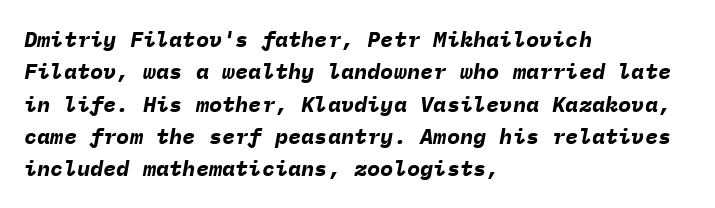
{"italic": "yes", "lean": "right", "slant_degrees": 9, "bold": "yes", "underline": "no", "align": "left", "line_spacing": "normal", "line_spacing_ratio": 1.47, "letter_spacing": "normal", "letter_spacing_em": 0.0, "glyph_px": 22}
